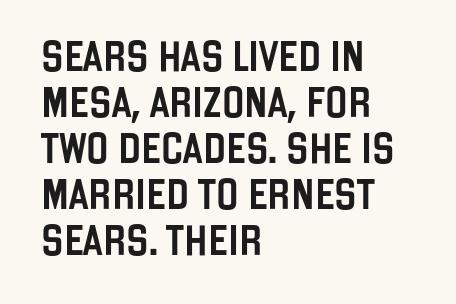
Q: Is the text italic (slanted)? A: No, it is upright.
Q: Is the typeface a serif or a sans-serif typeface? A: Sans-serif.
Q: Is the text underlined? A: No.
Q: How is the paragraph aligned? A: Left-aligned.
Q: Is the spacing between letters normal or unusually wide? A: Normal.
Q: Is the spacing between lines tight, normal or loose? A: Normal.
Q: Width (condensed, normal, or wide)? A: Condensed.
Q: Stroke contrast? A: Low.
Q: x-height? A: Large.
Q: Monospaced? A: No.
